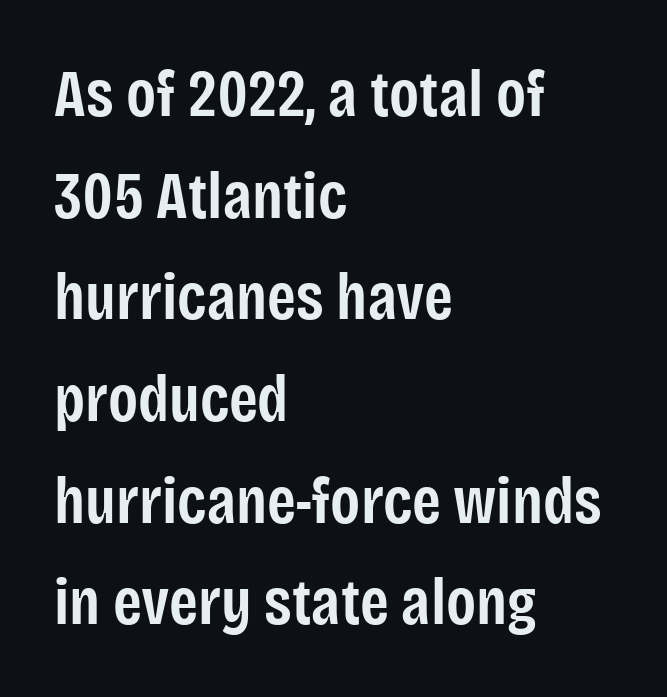
{"serif": "no", "italic": "no", "bold": "semi", "weight": "semibold", "width": "condensed", "stroke_contrast": "low", "x_height": "large", "monospaced": "no", "underline": "no", "align": "left", "line_spacing": "normal", "line_spacing_ratio": 1.54, "letter_spacing": "normal", "letter_spacing_em": 0.0, "glyph_px": 66}
